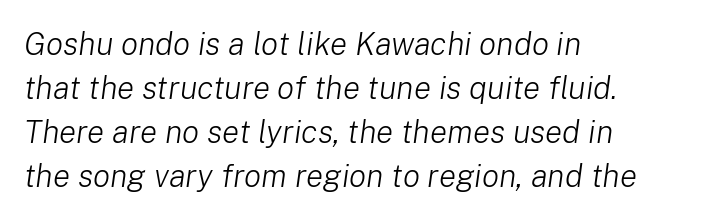
The image shows 32 px light type, italic (leaning right); set left-aligned, normal line spacing (1.38x), normal letter spacing, not underlined; low stroke contrast and a medium x-height.
